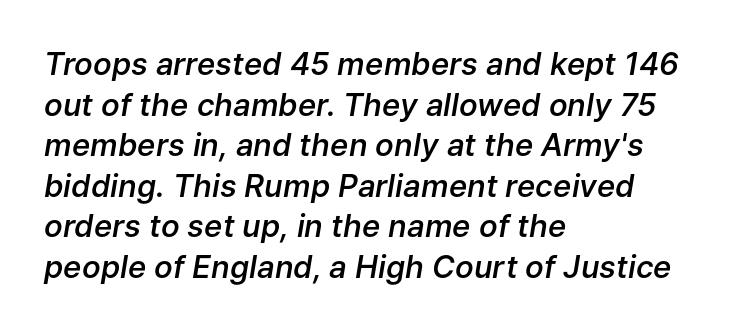
The image shows 31 px semibold type, italic (leaning right); set left-aligned, normal line spacing (1.31x), normal letter spacing, not underlined; low stroke contrast and a medium x-height.
